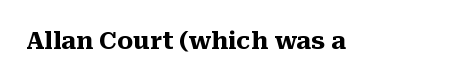
{"italic": "no", "bold": "yes", "underline": "no", "letter_spacing": "normal", "letter_spacing_em": 0.0, "glyph_px": 24}
